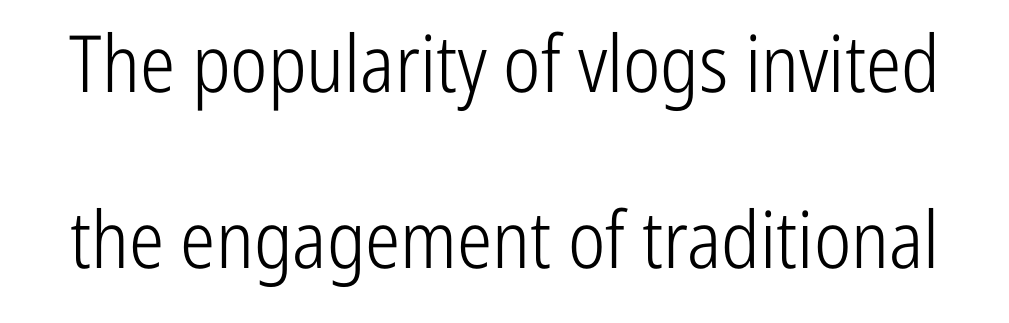
Q: Is the text bold? A: No.
Q: Is the text italic (slanted)? A: No, it is upright.
Q: Is the typeface a serif or a sans-serif typeface? A: Sans-serif.
Q: Is the text underlined? A: No.
Q: Is the spacing between letters normal or unusually wide? A: Normal.
Q: Is the spacing between lines tight, normal or loose? A: Loose.
Q: Width (condensed, normal, or wide)? A: Condensed.
Q: Stroke contrast? A: Low.
Q: x-height? A: Medium.
Q: Monospaced? A: No.
